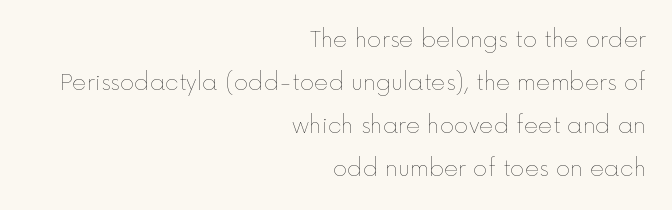
Rendered with straight, roman letterforms. Vertical stems look standard width or narrower in stroke. Rows of type keep a wide berth in the vertical direction. These lines keep a tight, regular rhythm from letter to letter. Anything drawn beneath the words? Only blank space.
